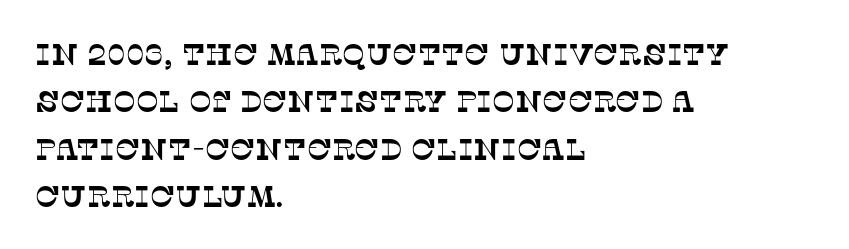
The specimen omits any rule beneath the text block's lines. Do the characters align in a grid? No, the font is proportional. The paragraph shown leans on its left margin. Regarding serifs, this sample has them.
